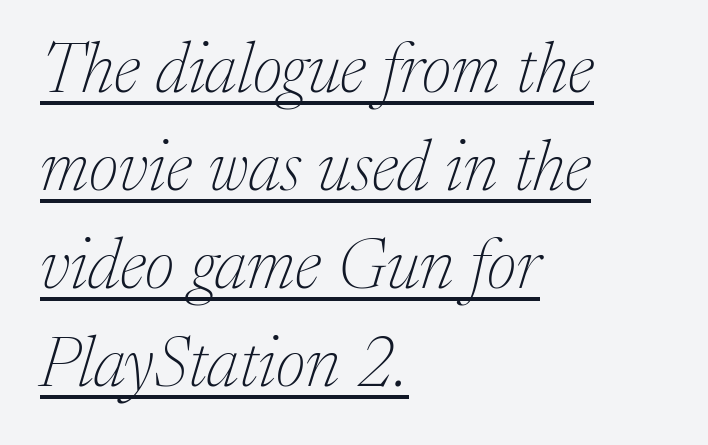
Q: Is the text bold? A: No.
Q: Is the text italic (slanted)? A: Yes, it leans right by about 17 degrees.
Q: Is the typeface a serif or a sans-serif typeface? A: Serif.
Q: Is the text underlined? A: Yes.
Q: How is the paragraph aligned? A: Left-aligned.
Q: Is the spacing between letters normal or unusually wide? A: Normal.
Q: Is the spacing between lines tight, normal or loose? A: Normal.
Q: Width (condensed, normal, or wide)? A: Normal.
Q: Stroke contrast? A: Medium.
Q: x-height? A: Medium.
Q: Monospaced? A: No.
